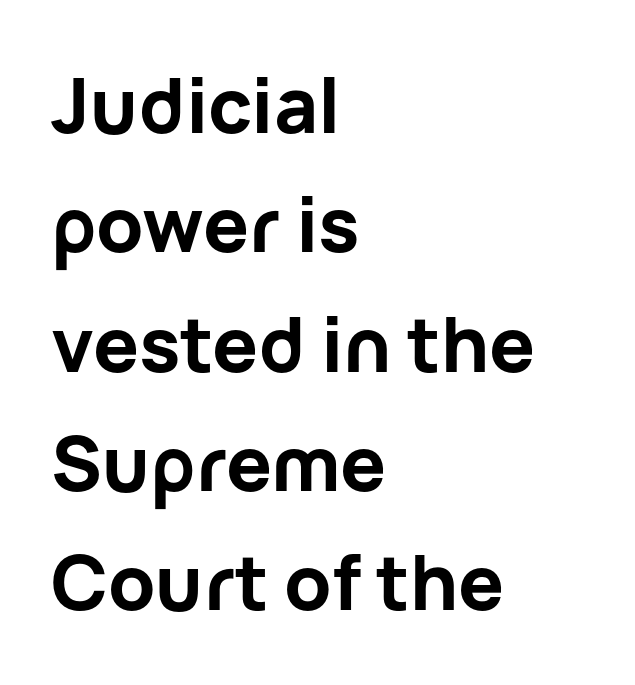
The image shows 76 px bold sans-serif type, upright; set left-aligned, normal line spacing (1.57x), normal letter spacing, not underlined; low stroke contrast and a medium x-height.
